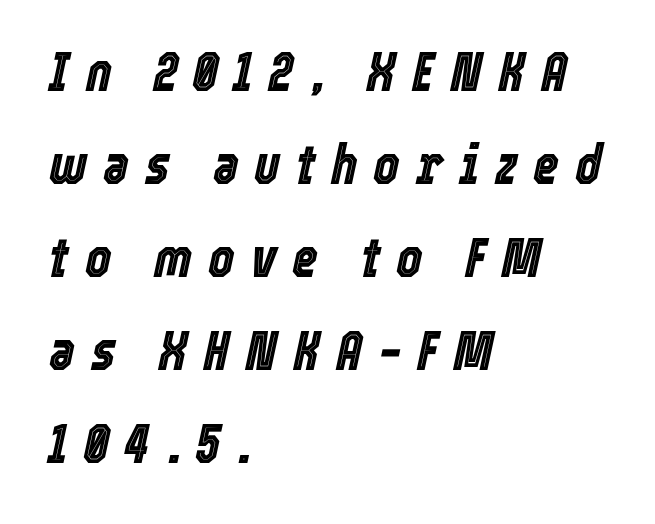
Here the designer chose a conventional face with non-uniform glyph widths. This sample is left-justified, so line endings fall wherever the words run out. Tall strokes in this sample are angled rather than plumb. Students, observe: this is what conventionally led text looks like.
